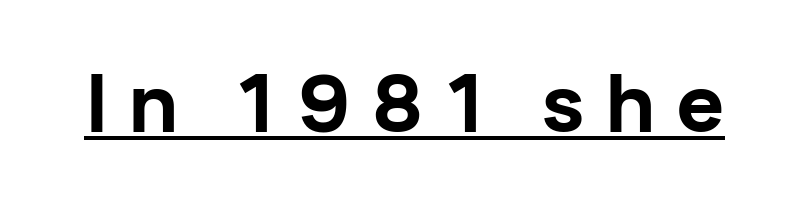
Q: Is the text bold? A: Yes.
Q: Is the text italic (slanted)? A: No, it is upright.
Q: Is the typeface a serif or a sans-serif typeface? A: Sans-serif.
Q: Is the text underlined? A: Yes.
Q: Is the spacing between letters normal or unusually wide? A: Unusually wide.
Q: Width (condensed, normal, or wide)? A: Normal.
Q: Stroke contrast? A: Low.
Q: x-height? A: Medium.
Q: Monospaced? A: No.
